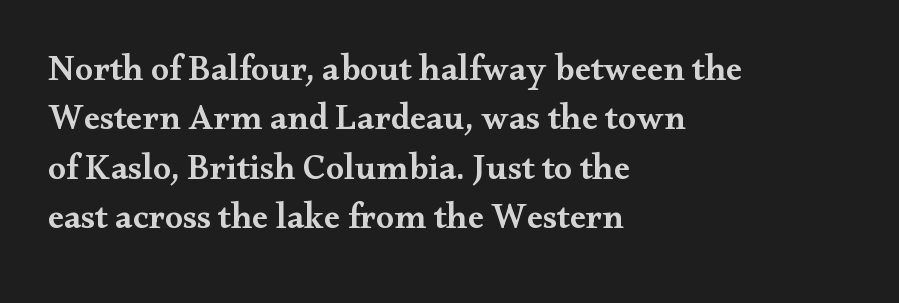
The type family on display is of the serif kind. The passage shown is not underscored anywhere. Leading matches the norm, producing a regular column. These lines are set flush left with a ragged right edge.
